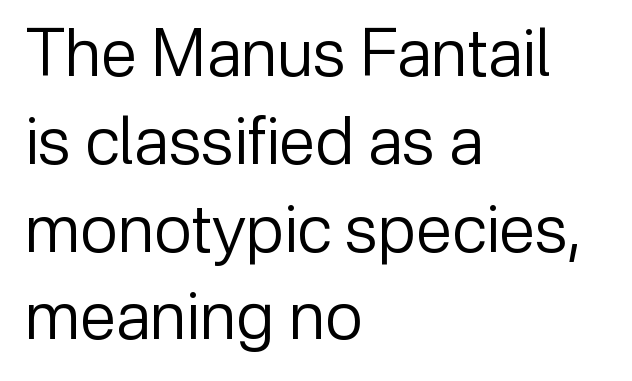
Q: Is the text bold? A: No.
Q: Is the text italic (slanted)? A: No, it is upright.
Q: Is the typeface a serif or a sans-serif typeface? A: Sans-serif.
Q: Is the text underlined? A: No.
Q: How is the paragraph aligned? A: Left-aligned.
Q: Is the spacing between letters normal or unusually wide? A: Normal.
Q: Is the spacing between lines tight, normal or loose? A: Normal.
Q: Width (condensed, normal, or wide)? A: Normal.
Q: Stroke contrast? A: Low.
Q: x-height? A: Medium.
Q: Monospaced? A: No.
